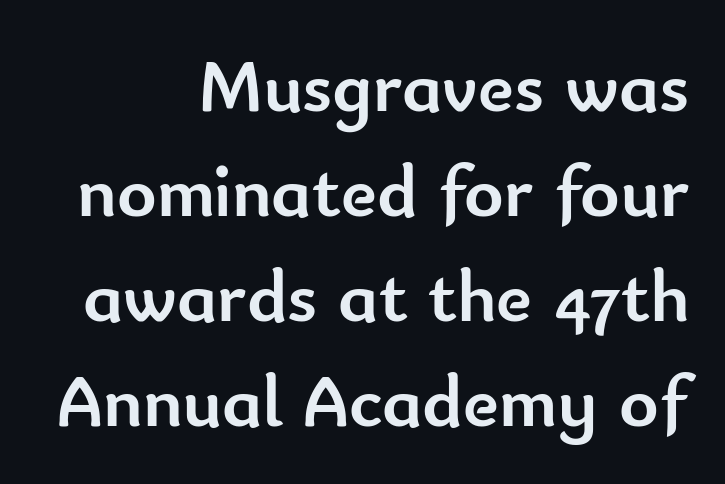
{"serif": "no", "italic": "no", "bold": "yes", "weight": "semibold", "width": "normal", "stroke_contrast": "low", "x_height": "small", "monospaced": "no", "underline": "no", "align": "right", "line_spacing": "normal", "line_spacing_ratio": 1.4, "letter_spacing": "normal", "letter_spacing_em": 0.0, "glyph_px": 75}
